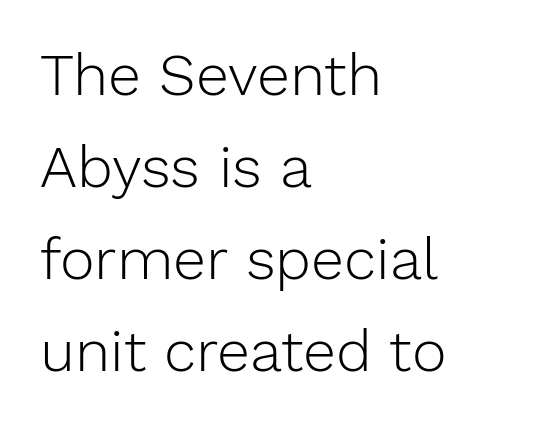
There is no visible air inserted between adjacent glyphs. The letters advance in unequal steps, a hallmark of proportional type. Is there much room between lines? A standard amount, neither cramped nor airy. Vertical strokes here are truly vertical. The zone under the glyphs is completely vacant.
